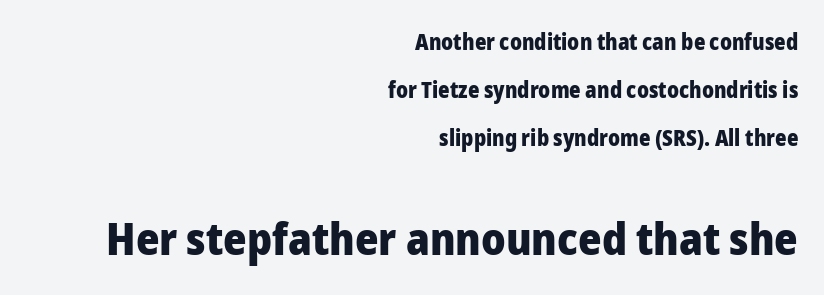
Q: Is the text bold? A: Yes.
Q: Is the text italic (slanted)? A: No, it is upright.
Q: Is the typeface a serif or a sans-serif typeface? A: Sans-serif.
Q: Is the text underlined? A: No.
Q: How is the paragraph aligned? A: Right-aligned.
Q: Is the spacing between letters normal or unusually wide? A: Normal.
Q: Is the spacing between lines tight, normal or loose? A: Loose.
Q: Which block of text is set in a larger size, the first (top) or the second (bottom)? A: The second (bottom) one.
Q: Width (condensed, normal, or wide)? A: Normal.
Q: Stroke contrast? A: Low.
Q: x-height? A: Medium.
Q: Monospaced? A: No.
